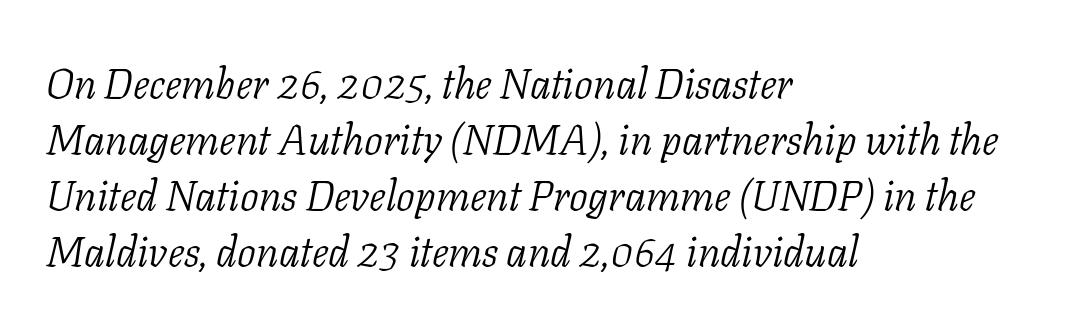
Q: Is the text bold? A: No.
Q: Is the text italic (slanted)? A: Yes, it leans right by about 11 degrees.
Q: Is the typeface a serif or a sans-serif typeface? A: Serif.
Q: Is the text underlined? A: No.
Q: How is the paragraph aligned? A: Left-aligned.
Q: Is the spacing between letters normal or unusually wide? A: Normal.
Q: Is the spacing between lines tight, normal or loose? A: Normal.
Q: Width (condensed, normal, or wide)? A: Normal.
Q: Stroke contrast? A: Low.
Q: x-height? A: Medium.
Q: Monospaced? A: No.
